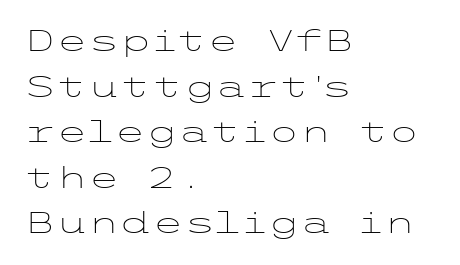
Q: Is the text bold? A: No.
Q: Is the text italic (slanted)? A: No, it is upright.
Q: Is the typeface a serif or a sans-serif typeface? A: Sans-serif.
Q: Is the text underlined? A: No.
Q: How is the paragraph aligned? A: Left-aligned.
Q: Is the spacing between letters normal or unusually wide? A: Normal.
Q: Is the spacing between lines tight, normal or loose? A: Normal.
Q: Width (condensed, normal, or wide)? A: Wide.
Q: Stroke contrast? A: Low.
Q: x-height? A: Medium.
